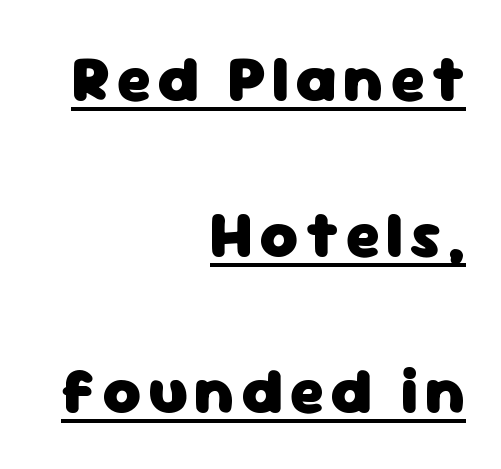
Q: Is the text bold? A: Yes.
Q: Is the text italic (slanted)? A: No, it is upright.
Q: Is the typeface a serif or a sans-serif typeface? A: Sans-serif.
Q: Is the text underlined? A: Yes.
Q: How is the paragraph aligned? A: Right-aligned.
Q: Is the spacing between lines tight, normal or loose? A: Loose.
Q: Width (condensed, normal, or wide)? A: Normal.
Q: Stroke contrast? A: Low.
Q: x-height? A: Medium.
Q: Monospaced? A: No.
